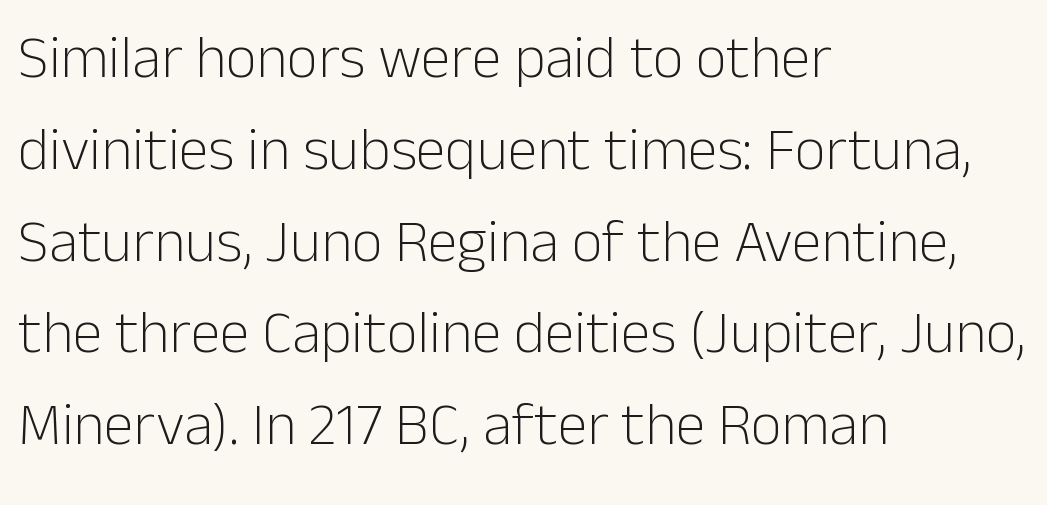
Q: Is the text bold? A: No.
Q: Is the text italic (slanted)? A: No, it is upright.
Q: Is the typeface a serif or a sans-serif typeface? A: Sans-serif.
Q: Is the text underlined? A: No.
Q: How is the paragraph aligned? A: Left-aligned.
Q: Is the spacing between letters normal or unusually wide? A: Normal.
Q: Is the spacing between lines tight, normal or loose? A: Normal.
Q: Width (condensed, normal, or wide)? A: Normal.
Q: Stroke contrast? A: Low.
Q: x-height? A: Medium.
Q: Monospaced? A: No.
